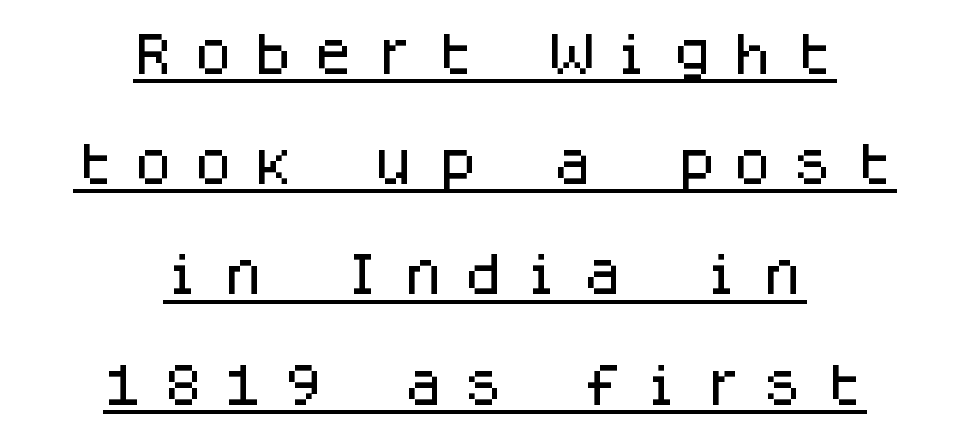
The image shows 45 px sans-serif type, upright, monospaced; set centered, loose line spacing (2.45x), unusually wide letter spacing (+0.33 em), underlined; low stroke contrast and a large x-height.
